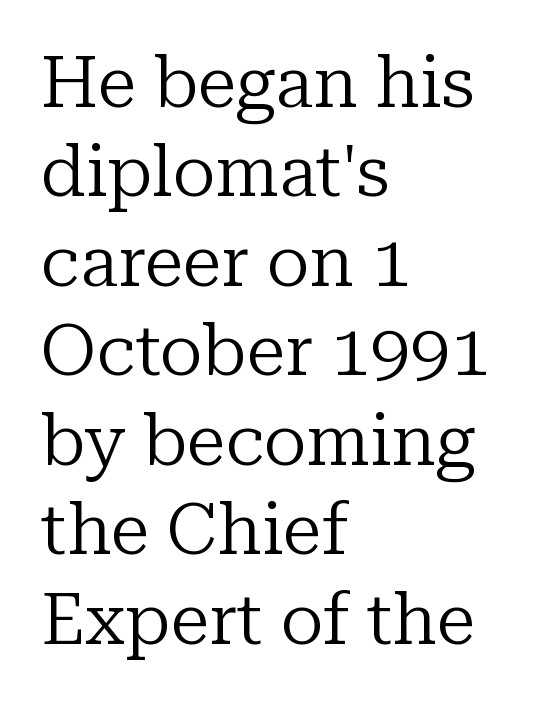
Little horizontal feet cap the strokes, marking this as serif type. Is this a fixed-width face? No — the glyphs have proportional, varying widths. The tracking reads as untouched default to a designer's eye. Teacher's note: observe the even left margin — that is flush-left alignment. The letters stand straight up with perfectly vertical stems.
